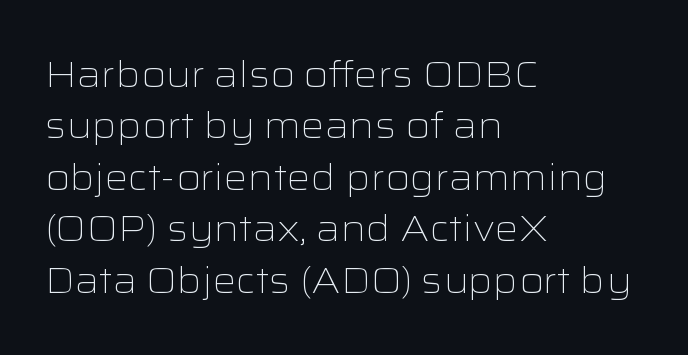
Q: Is the text bold? A: No.
Q: Is the text italic (slanted)? A: No, it is upright.
Q: Is the typeface a serif or a sans-serif typeface? A: Sans-serif.
Q: Is the text underlined? A: No.
Q: How is the paragraph aligned? A: Left-aligned.
Q: Is the spacing between letters normal or unusually wide? A: Normal.
Q: Is the spacing between lines tight, normal or loose? A: Normal.
Q: Width (condensed, normal, or wide)? A: Wide.
Q: Stroke contrast? A: Low.
Q: x-height? A: Medium.
Q: Monospaced? A: No.
